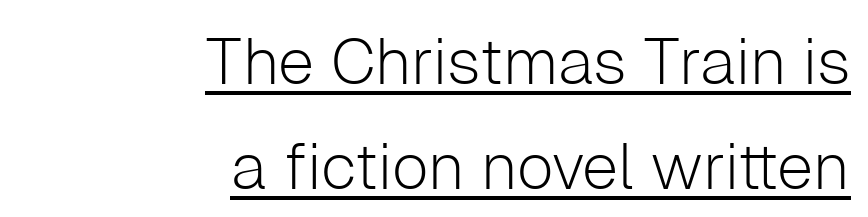
These lines were composed using upright roman letters. The designer went with a sans here, leaving each stem footless. How are the letters spaced? Ordinarily, with no added tracking. Varying glyph widths throughout — classic text-font behaviour. This rendering features underlined lettering.
